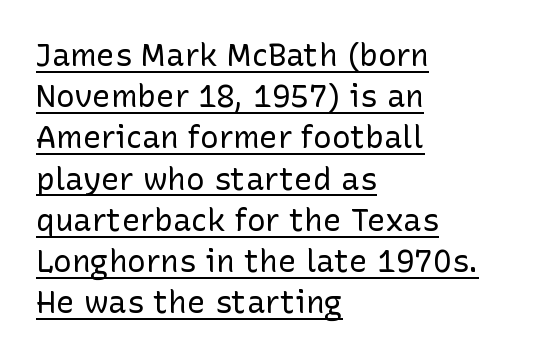
The image shows 31 px regular-weight sans-serif type, upright; set left-aligned, normal line spacing (1.33x), normal letter spacing, underlined; low stroke contrast and a medium x-height.
